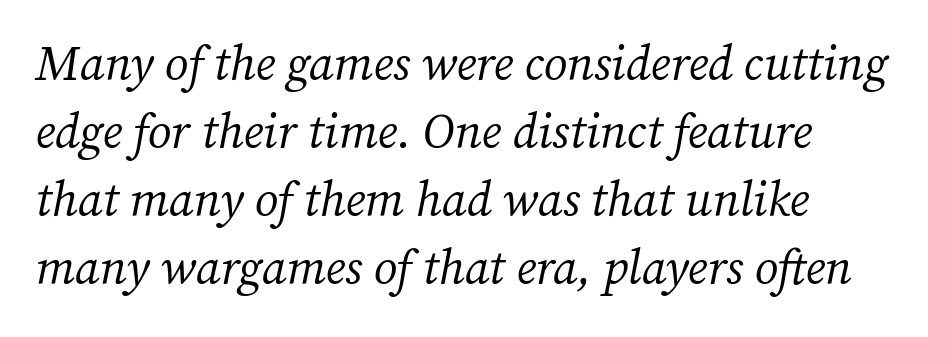
Stroke mass is kept to a normal reading level or below. The font's italic variant was chosen for this text. You could not count columns in this text — the font is proportionally spaced. Each letter's strokes conclude with small projecting serifs.
